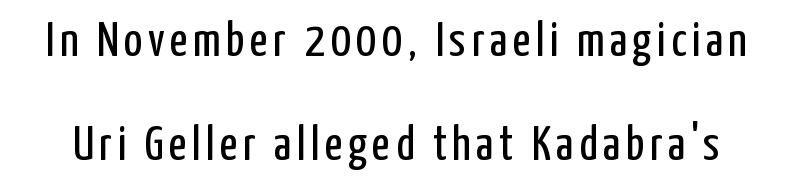
{"serif": "no", "italic": "no", "bold": "no", "weight": "regular", "width": "condensed", "stroke_contrast": "low", "x_height": "medium", "monospaced": "no", "underline": "no", "line_spacing": "loose", "line_spacing_ratio": 2.12, "glyph_px": 49}
